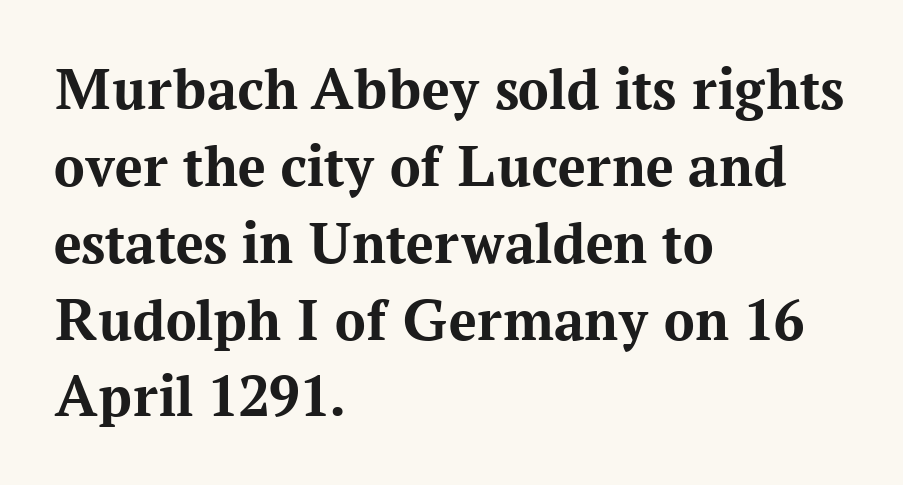
Q: Is the text bold? A: Yes.
Q: Is the text italic (slanted)? A: No, it is upright.
Q: Is the typeface a serif or a sans-serif typeface? A: Serif.
Q: Is the text underlined? A: No.
Q: How is the paragraph aligned? A: Left-aligned.
Q: Is the spacing between letters normal or unusually wide? A: Normal.
Q: Is the spacing between lines tight, normal or loose? A: Normal.
Q: Width (condensed, normal, or wide)? A: Normal.
Q: Stroke contrast? A: Medium.
Q: x-height? A: Medium.
Q: Monospaced? A: No.
